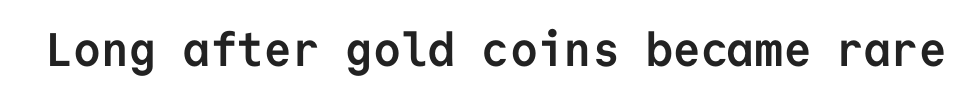
Q: Is the text bold? A: Yes.
Q: Is the text italic (slanted)? A: No, it is upright.
Q: Is the typeface a serif or a sans-serif typeface? A: Sans-serif.
Q: Is the text underlined? A: No.
Q: Is the spacing between letters normal or unusually wide? A: Normal.
Q: Width (condensed, normal, or wide)? A: Normal.
Q: Stroke contrast? A: Low.
Q: x-height? A: Medium.
Q: Monospaced? A: Yes.
